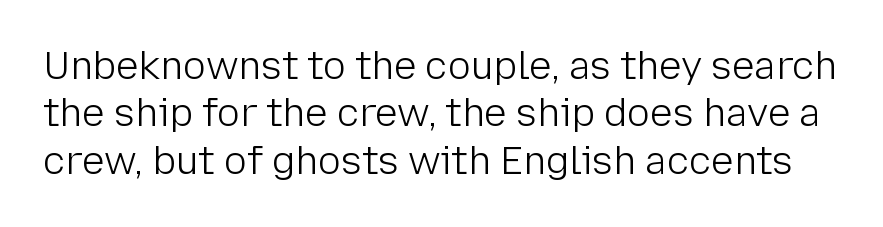
{"serif": "no", "italic": "no", "bold": "no", "weight": "light", "width": "normal", "stroke_contrast": "low", "x_height": "medium", "monospaced": "no", "underline": "no", "line_spacing": "normal", "line_spacing_ratio": 1.25, "letter_spacing": "normal", "letter_spacing_em": 0.0, "glyph_px": 38}
